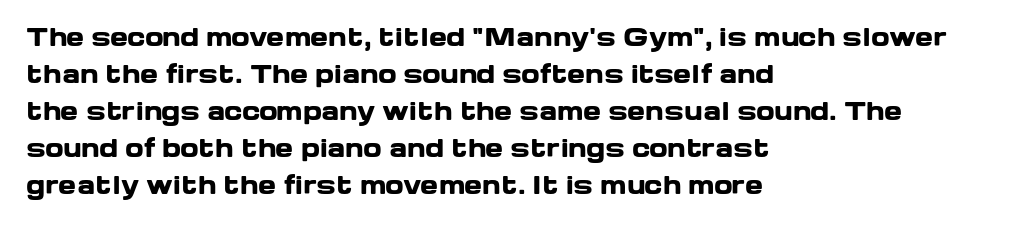
{"italic": "no", "bold": "yes", "underline": "no", "align": "left", "line_spacing": "normal", "line_spacing_ratio": 1.54, "letter_spacing": "normal", "letter_spacing_em": 0.0, "glyph_px": 24}
